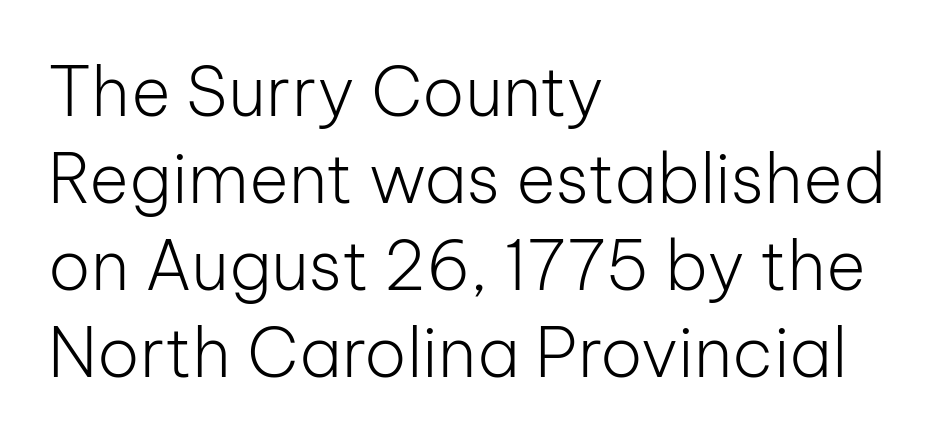
The image shows 68 px light sans-serif type, upright; set left-aligned, normal line spacing (1.28x), normal letter spacing, not underlined; low stroke contrast and a medium x-height.
